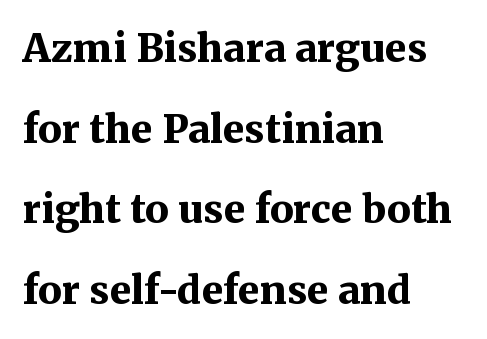
Q: Is the text bold? A: Yes.
Q: Is the text italic (slanted)? A: No, it is upright.
Q: Is the typeface a serif or a sans-serif typeface? A: Serif.
Q: Is the text underlined? A: No.
Q: How is the paragraph aligned? A: Left-aligned.
Q: Is the spacing between letters normal or unusually wide? A: Normal.
Q: Is the spacing between lines tight, normal or loose? A: Loose.
Q: Width (condensed, normal, or wide)? A: Normal.
Q: Stroke contrast? A: Medium.
Q: x-height? A: Medium.
Q: Monospaced? A: No.
